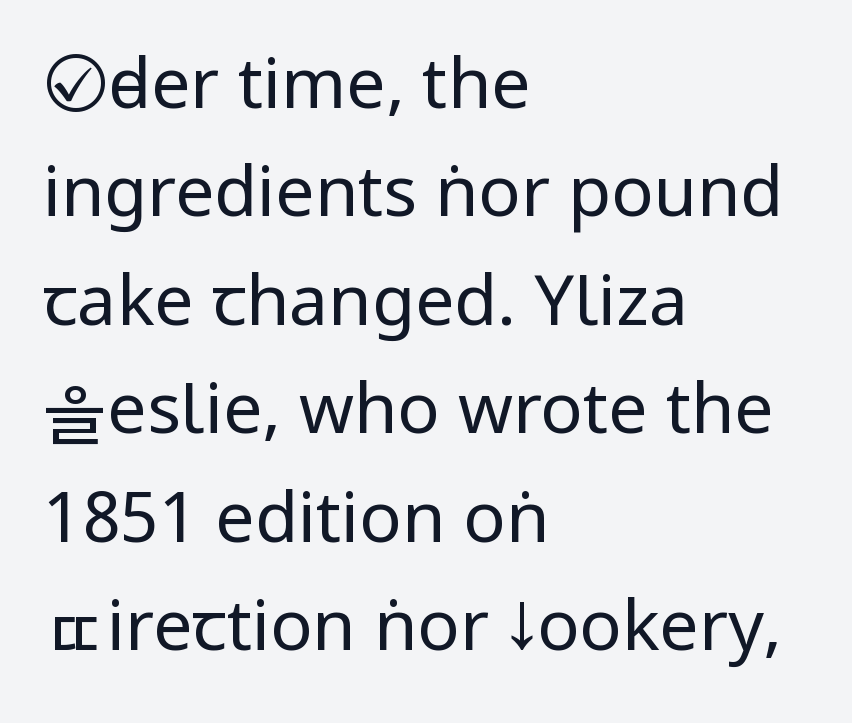
The image shows 70 px regular-weight, condensed sans-serif type, upright; set left-aligned, normal line spacing (1.55x), normal letter spacing, not underlined; low stroke contrast and a large x-height.
